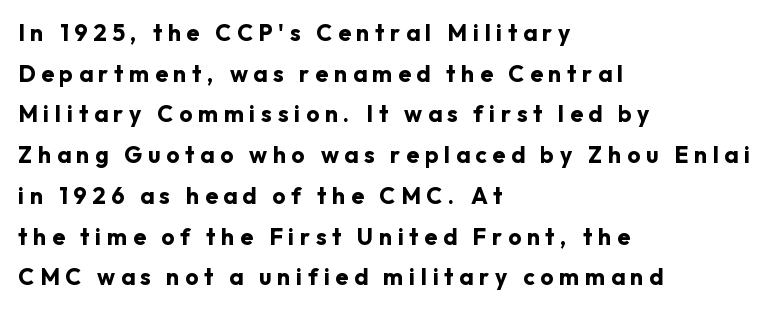
Bare-footed words on every line. The text block is weighted toward the left margin, trailing off unevenly rightward. Does the weight exceed regular? Yes, all the way to bold. This is the regular roman posture of the typeface. The face used here is rendered with a markedly widened letterfit.
